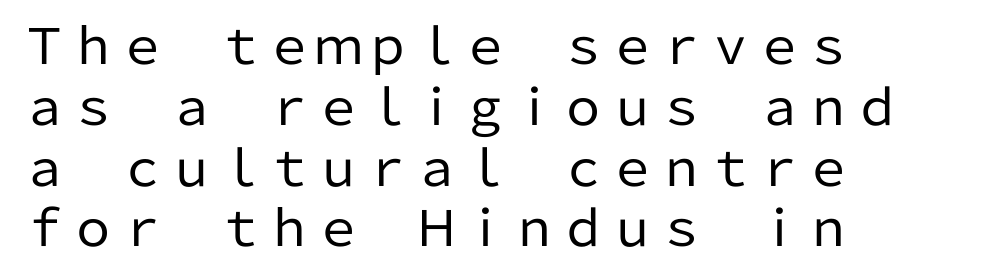
The image shows 49 px regular-weight sans-serif type, upright; set left-aligned, line spacing 1.24x, normal letter spacing, not underlined; low stroke contrast and a medium x-height.
